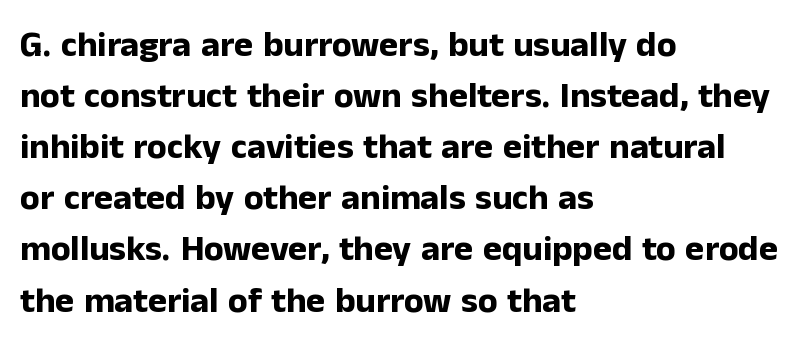
The type family on display is of the sans-serif kind. The rows are spaced the way most documents space them. Check under the words: just untouched page. Caption: multi-line text, flush left, ragged right. These lines are rendered in a variable-pitch font. In terms of posture, this sample is upright.
